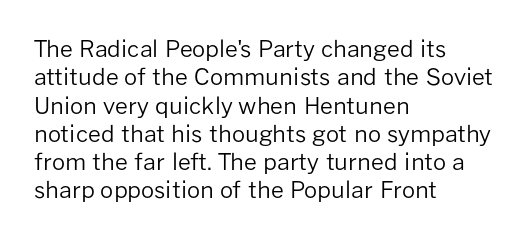
Nobody touched the tracking dial on this one. Visually the block forms a straight wall on the left and a jagged coastline on the right. Posture: upright roman. Beneath every word, the page is bare.
